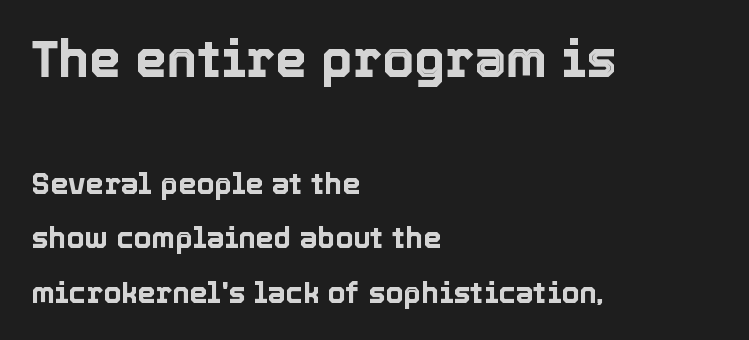
The image shows 51 px text type, upright; set left-aligned, line spacing 1.87x, normal letter spacing, not underlined; the first (top) block is 1.76x larger; a medium x-height.
